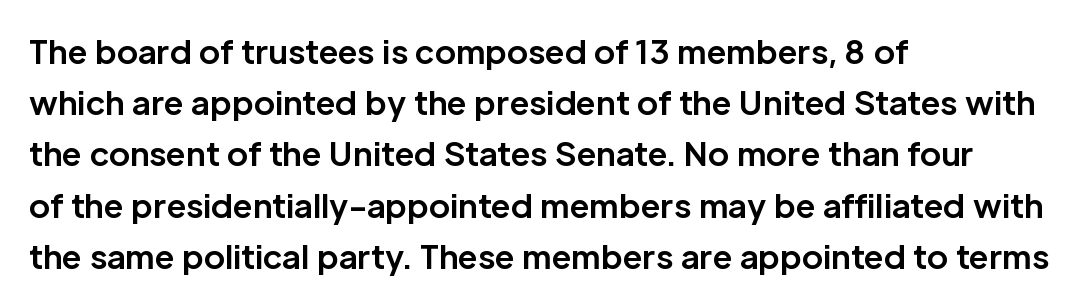
{"serif": "no", "italic": "no", "bold": "yes", "weight": "bold", "width": "normal", "stroke_contrast": "low", "x_height": "medium", "monospaced": "no", "underline": "no", "align": "left", "line_spacing": "normal", "line_spacing_ratio": 1.6, "letter_spacing": "normal", "letter_spacing_em": 0.0, "glyph_px": 32}
